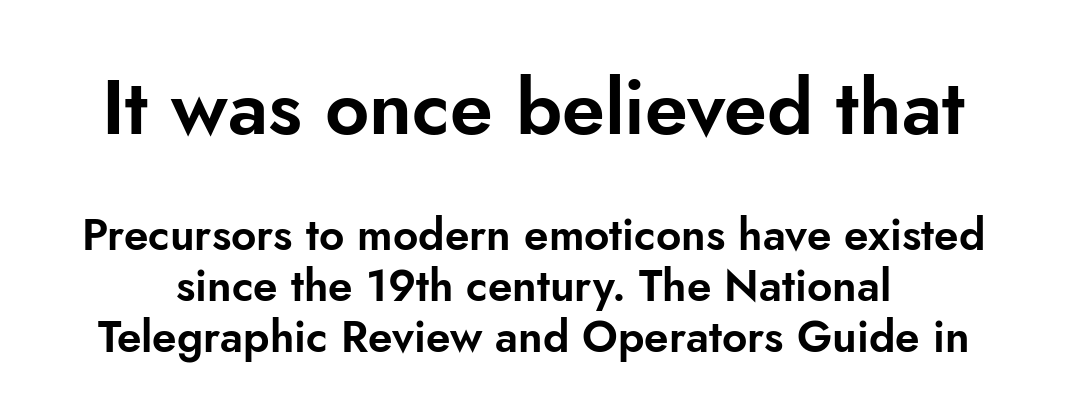
Q: Is the text italic (slanted)? A: No, it is upright.
Q: Is the typeface a serif or a sans-serif typeface? A: Sans-serif.
Q: Is the text underlined? A: No.
Q: Is the spacing between letters normal or unusually wide? A: Normal.
Q: Which block of text is set in a larger size, the first (top) or the second (bottom)? A: The first (top) one.
Q: Width (condensed, normal, or wide)? A: Normal.
Q: Stroke contrast? A: Low.
Q: x-height? A: Small.
Q: Monospaced? A: No.
